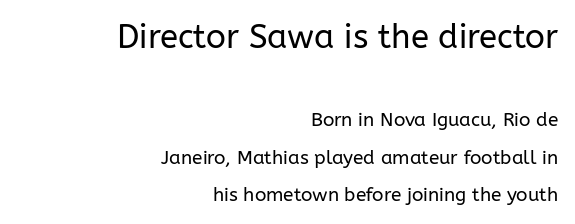
Q: Is the text bold? A: No.
Q: Is the text italic (slanted)? A: No, it is upright.
Q: Is the typeface a serif or a sans-serif typeface? A: Sans-serif.
Q: Is the text underlined? A: No.
Q: How is the paragraph aligned? A: Right-aligned.
Q: Is the spacing between letters normal or unusually wide? A: Normal.
Q: Is the spacing between lines tight, normal or loose? A: Loose.
Q: Which block of text is set in a larger size, the first (top) or the second (bottom)? A: The first (top) one.
Q: Width (condensed, normal, or wide)? A: Normal.
Q: Stroke contrast? A: Low.
Q: x-height? A: Medium.
Q: Monospaced? A: No.
